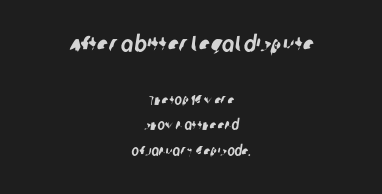
Q: Is the text underlined? A: No.
Q: How is the paragraph aligned? A: Centered.
Q: Is the spacing between letters normal or unusually wide? A: Normal.
Q: Which block of text is set in a larger size, the first (top) or the second (bottom)? A: The first (top) one.
